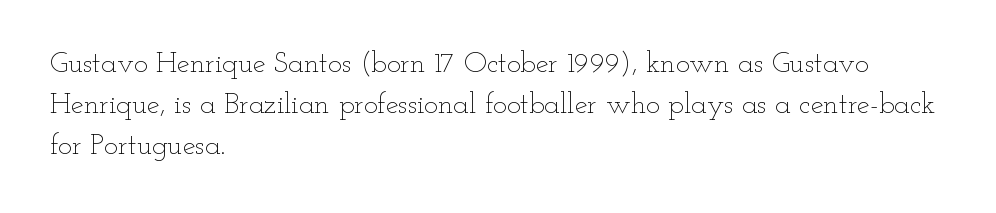
The image shows 29 px thin, wide type, upright; set left-aligned, normal line spacing (1.42x), normal letter spacing, not underlined; low stroke contrast and a small x-height.
